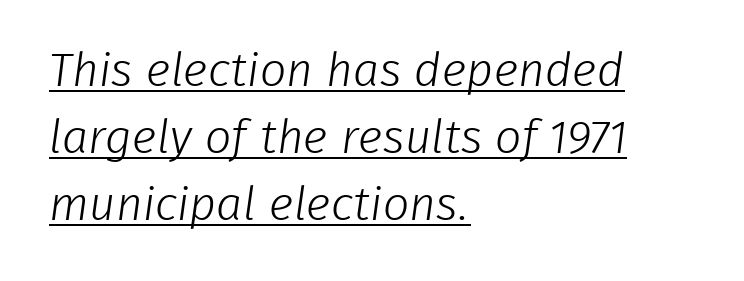
Notice how descenders clear the ascenders below comfortably — that's standard leading. Like a heading marked for emphasis, these lines bear an underscore. The rendering uses natural spacing where letterforms have individual widths. Every row of glyphs begins at an identical x-position on the left. The face used here is rendered with its standard letterfit.
